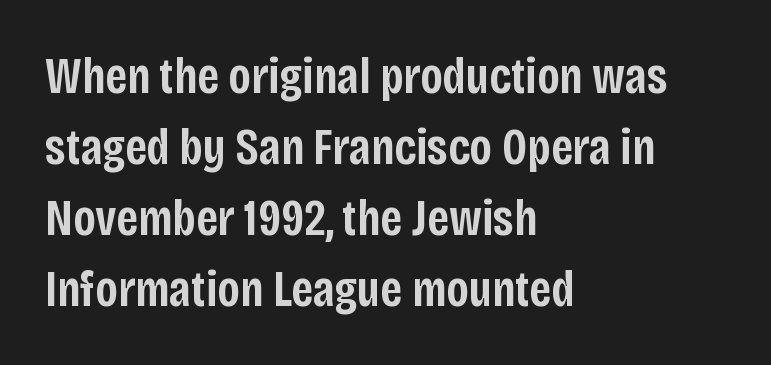
Quick note: not italic, upright. Stroke terminals: plain, sans-serif. Stems and bowls a touch heavier than normal — semibold. The string is rendered with underlining switched off.
